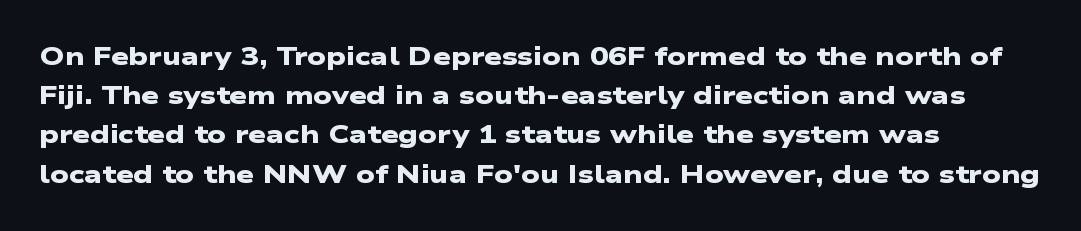
Q: Is the text bold? A: Yes.
Q: Is the text underlined? A: No.
Q: How is the paragraph aligned? A: Left-aligned.
Q: Is the spacing between letters normal or unusually wide? A: Normal.
Q: Is the spacing between lines tight, normal or loose? A: Normal.
